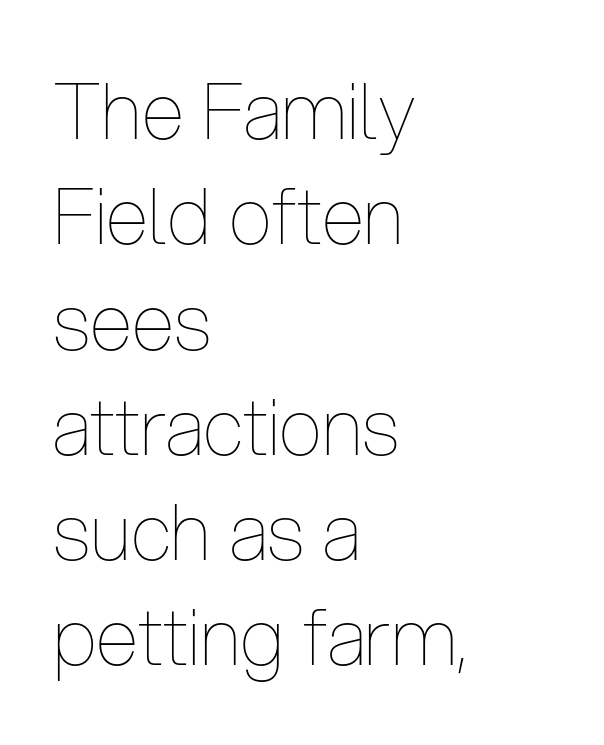
Q: Is the text bold? A: No.
Q: Is the text italic (slanted)? A: No, it is upright.
Q: Is the text underlined? A: No.
Q: How is the paragraph aligned? A: Left-aligned.
Q: Is the spacing between letters normal or unusually wide? A: Normal.
Q: Is the spacing between lines tight, normal or loose? A: Normal.
Q: Width (condensed, normal, or wide)? A: Condensed.
Q: Stroke contrast? A: Low.
Q: x-height? A: Medium.
Q: Monospaced? A: No.
